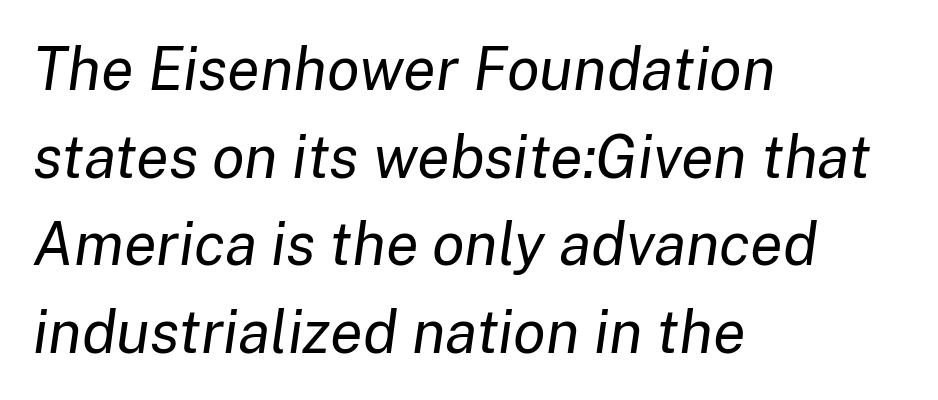
Nobody drew a line under any word here. The specimen reads as italic at a glance. The typesetting does not lean heavy: it is not bold. A normal amount of white space separates one row of letters from the next.
